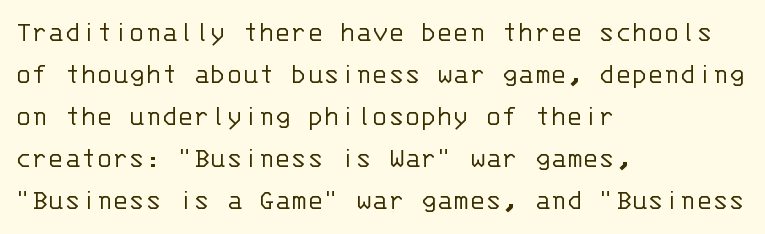
Baseline-to-baseline distance is the conventional proportion of letter height. The baseline area is clear. Caption: multi-line text, flush left, ragged right. Stroke mass is kept to a normal reading level or below.
